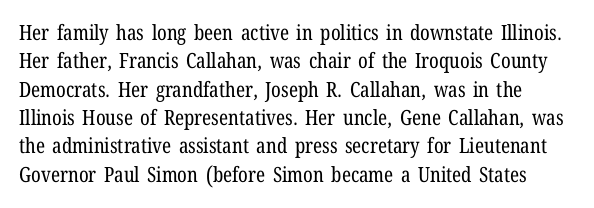
{"italic": "no", "bold": "no", "underline": "no", "line_spacing": "normal", "line_spacing_ratio": 1.35, "letter_spacing": "normal", "letter_spacing_em": 0.0, "glyph_px": 21}
